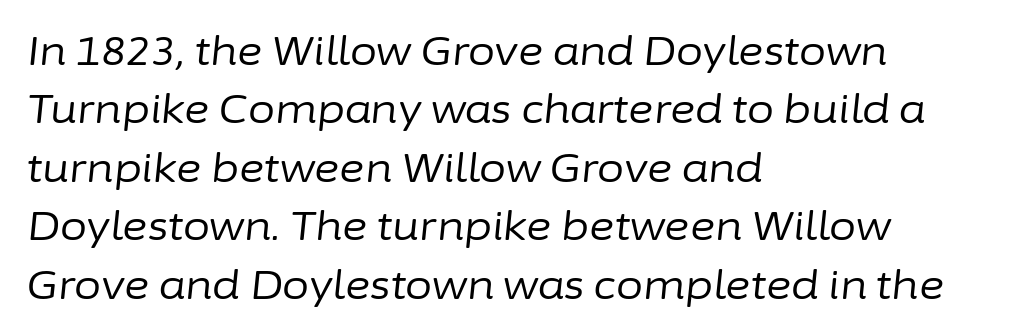
Casual observation: everything's shoved over to the left. Anything drawn beneath the words? Only blank space. Nobody touched the tracking dial on this one. The text carries the slant typical of an italic or oblique font.
